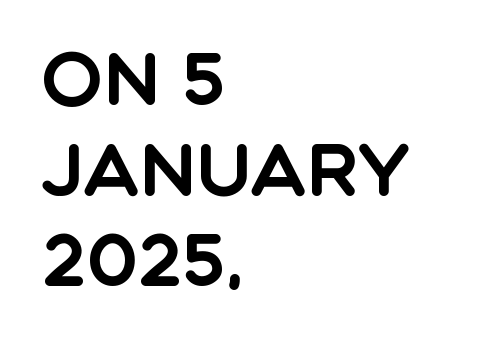
The image shows 73 px sans-serif type, upright; set left-aligned, line spacing 1.24x, normal letter spacing, not underlined; a large x-height.
